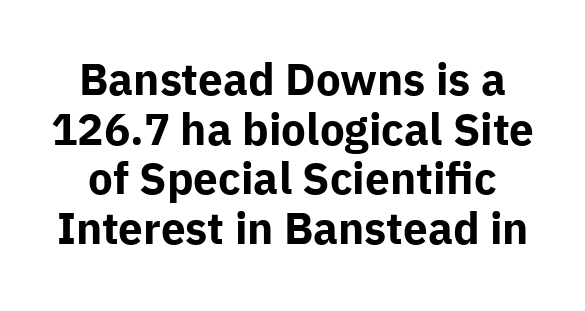
The image shows 44 px bold sans-serif type, upright; set tight line spacing (1.13x), normal letter spacing, not underlined; low stroke contrast and a medium x-height.
